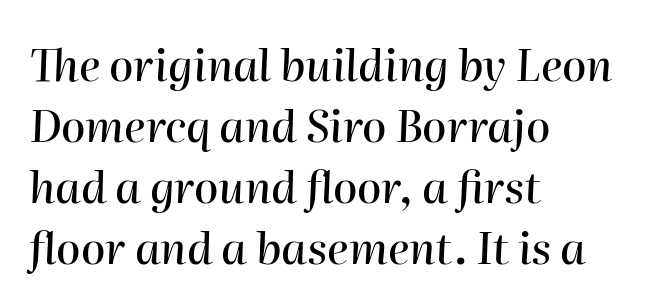
{"italic": "yes", "lean": "right", "slant_degrees": 2, "width": "normal", "stroke_contrast": "high", "x_height": "medium", "monospaced": "no", "underline": "no", "align": "left", "line_spacing": "normal", "line_spacing_ratio": 1.39, "letter_spacing": "normal", "letter_spacing_em": 0.0, "glyph_px": 44}
